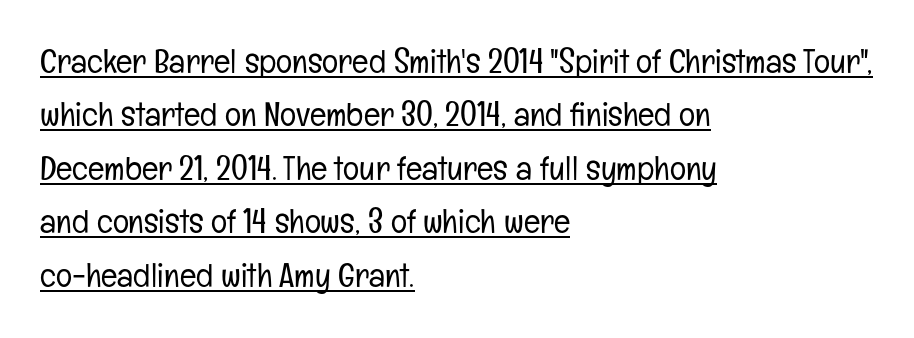
Q: Is the text bold? A: No.
Q: Is the text italic (slanted)? A: No, it is upright.
Q: Is the typeface a serif or a sans-serif typeface? A: Sans-serif.
Q: Is the text underlined? A: Yes.
Q: How is the paragraph aligned? A: Left-aligned.
Q: Is the spacing between letters normal or unusually wide? A: Normal.
Q: Is the spacing between lines tight, normal or loose? A: Normal.
Q: Width (condensed, normal, or wide)? A: Condensed.
Q: Stroke contrast? A: Low.
Q: x-height? A: Medium.
Q: Monospaced? A: No.
